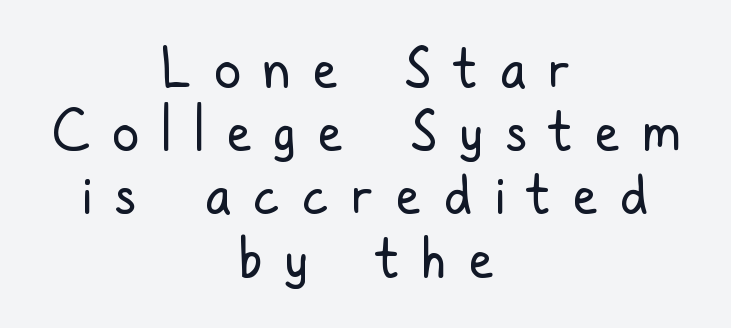
Type without underlining. In terms of letterspacing, this is a distinctly airy, spread setting. Layout note: lines centered. What kind of face is this? One without serifs — a sans. Is this a fixed-width face? No — the glyphs have proportional, varying widths. A typesetter would mark this as roman, not italic.
